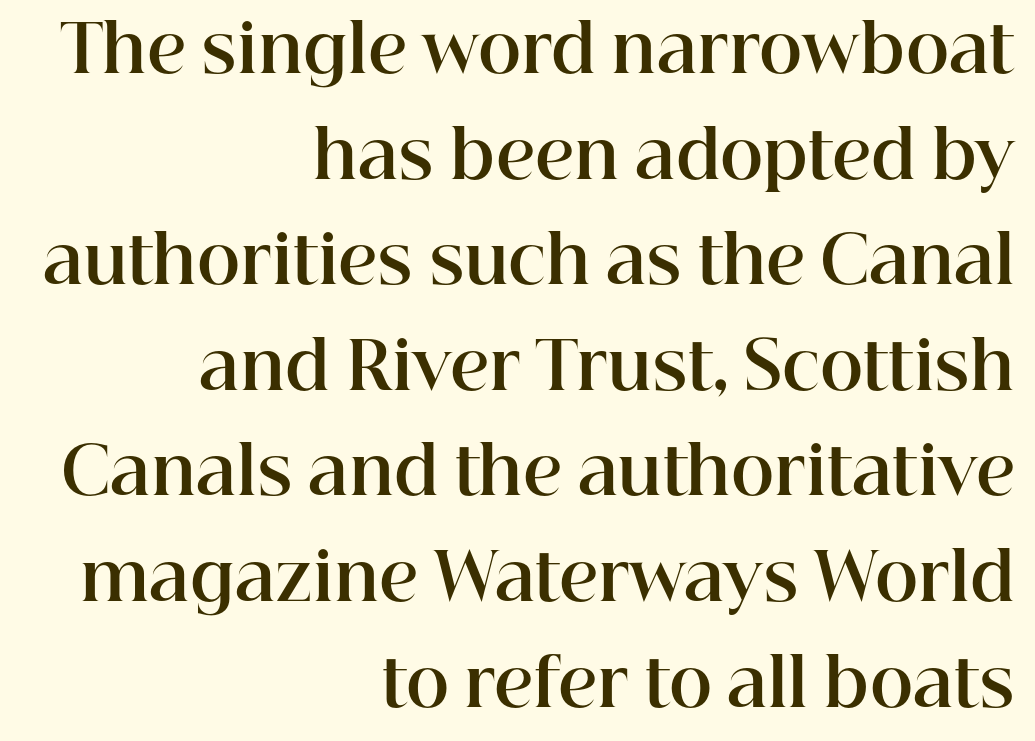
Style check: upright. What stands out about the letter spacing? Nothing — it is the standard amount. Visually the block forms a straight wall on the right and a jagged coastline on the left. Its strokes are broad and dark, the hallmark of bold type.
